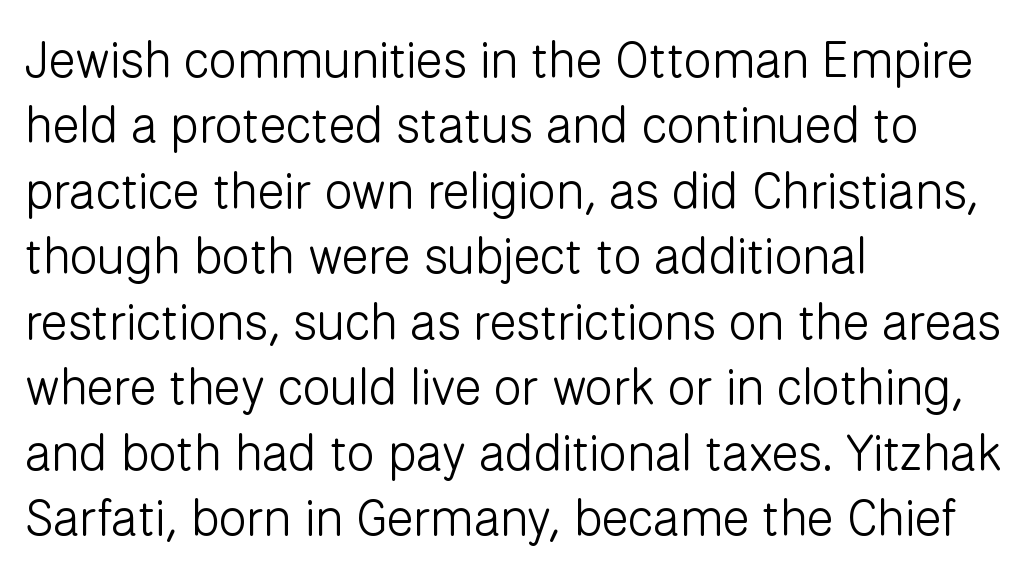
The image shows 50 px light sans-serif type, upright; set left-aligned, normal line spacing (1.31x), normal letter spacing, not underlined; low stroke contrast and a medium x-height.
